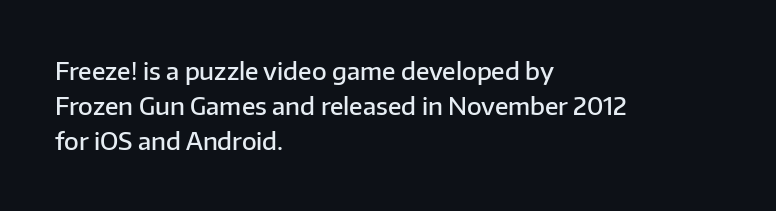
The image shows 24 px text type, upright; set left-aligned, normal line spacing (1.45x), normal letter spacing, not underlined.
